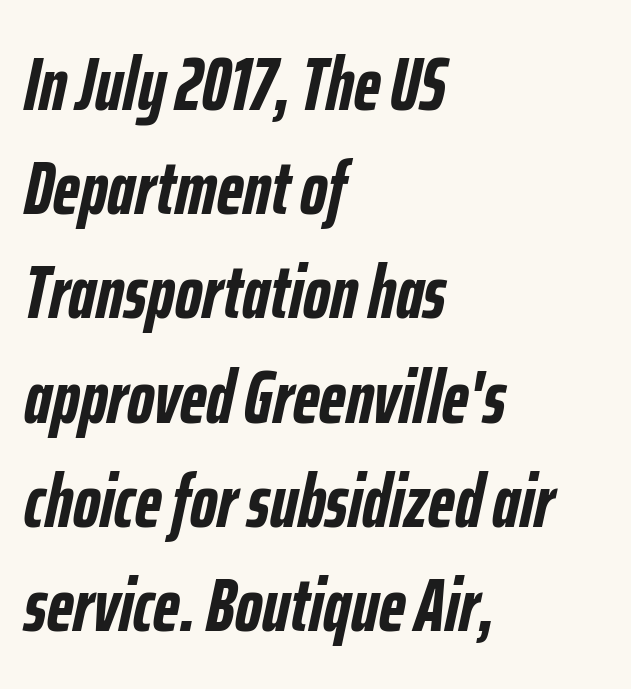
Q: Is the text bold? A: Yes.
Q: Is the text italic (slanted)? A: Yes, it leans right by about 12 degrees.
Q: Is the text underlined? A: No.
Q: How is the paragraph aligned? A: Left-aligned.
Q: Is the spacing between letters normal or unusually wide? A: Normal.
Q: Is the spacing between lines tight, normal or loose? A: Normal.
Q: Width (condensed, normal, or wide)? A: Condensed.
Q: Stroke contrast? A: Low.
Q: x-height? A: Medium.
Q: Monospaced? A: No.
